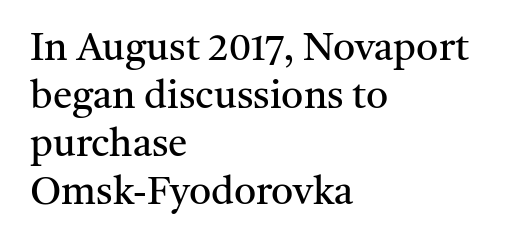
Any mark beneath the type? The region is blank. The lettering holds an erect, upright posture throughout. The face used here is proportionally spaced, like ordinary book or web type. Serifs: yes, visible at the terminals of the letterforms. Line starts are locked; line ends wander.
